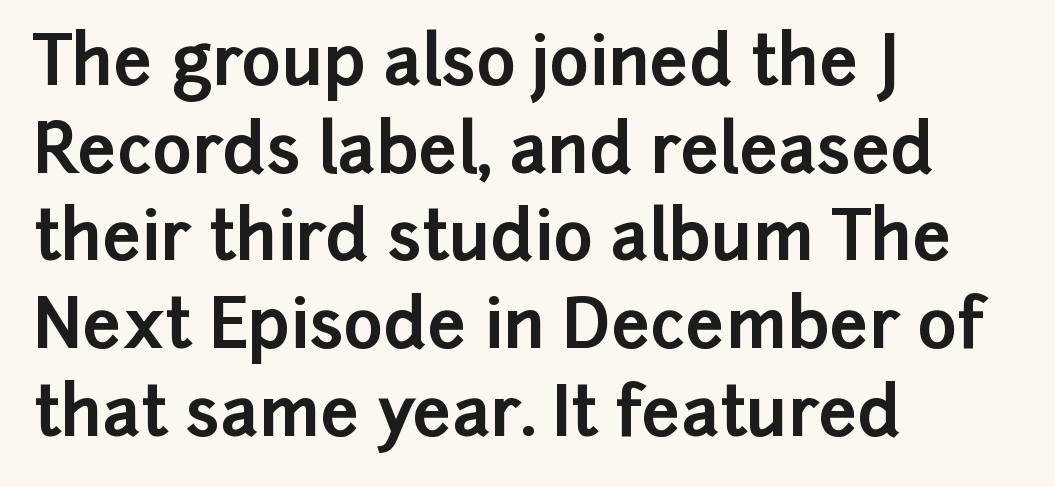
The image shows 68 px bold sans-serif type, upright; set left-aligned, normal line spacing (1.29x), normal letter spacing, not underlined; low stroke contrast and a medium x-height.
